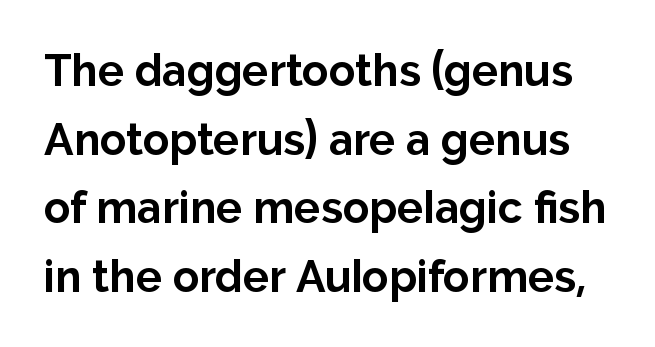
The passage shown has conventional tracking throughout. Check under the words: just untouched page. Characters remain perfectly vertical along every line. The face used here is proportionally spaced, like ordinary book or web type. Weight check: bold — yes, fully.
